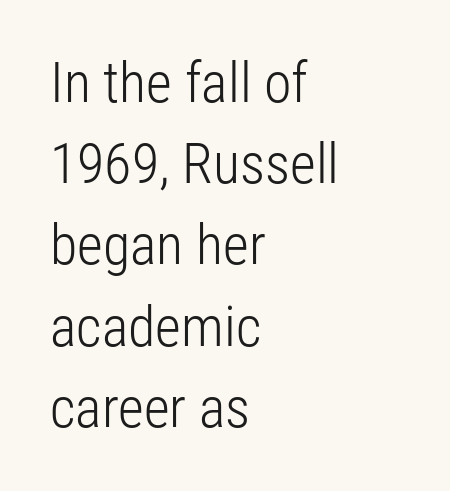
The image shows 56 px light, condensed sans-serif type, upright; set left-aligned, normal line spacing (1.45x), normal letter spacing, not underlined; low stroke contrast and a medium x-height.
